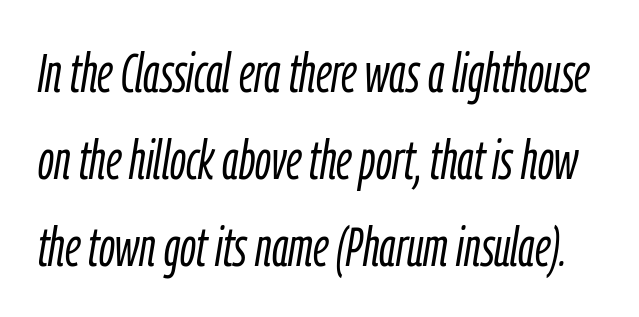
Q: Is the text bold? A: No.
Q: Is the text italic (slanted)? A: Yes, it leans right by about 9 degrees.
Q: Is the text underlined? A: No.
Q: Is the spacing between letters normal or unusually wide? A: Normal.
Q: Is the spacing between lines tight, normal or loose? A: Normal.
Q: Width (condensed, normal, or wide)? A: Condensed.
Q: Stroke contrast? A: Low.
Q: x-height? A: Medium.
Q: Monospaced? A: No.
